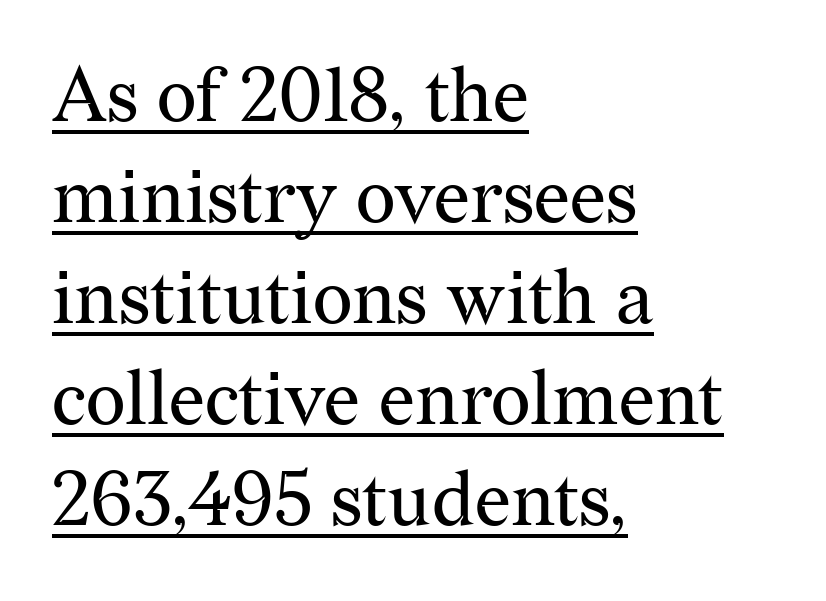
Q: Is the text bold? A: No.
Q: Is the text italic (slanted)? A: No, it is upright.
Q: Is the typeface a serif or a sans-serif typeface? A: Serif.
Q: Is the text underlined? A: Yes.
Q: How is the paragraph aligned? A: Left-aligned.
Q: Is the spacing between letters normal or unusually wide? A: Normal.
Q: Is the spacing between lines tight, normal or loose? A: Normal.
Q: Width (condensed, normal, or wide)? A: Normal.
Q: Stroke contrast? A: Medium.
Q: x-height? A: Medium.
Q: Monospaced? A: No.
